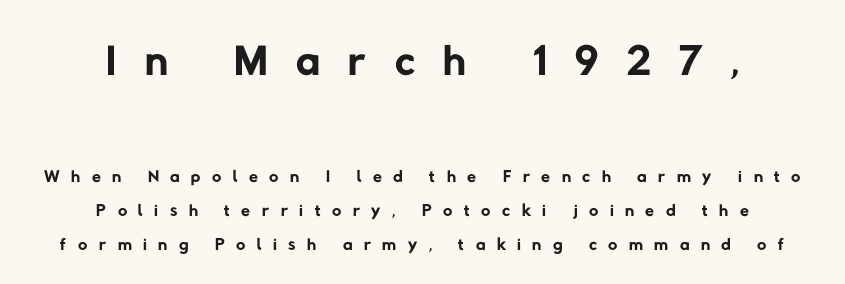
Compared with typical body copy, the letter spacing here is much looser. Looks like regular typesetting: each glyph gets only the width it needs. I'd call this a sans setting — the letters go barefoot. The rendering shrinks the type as you move from the upper chunk to the lower.
